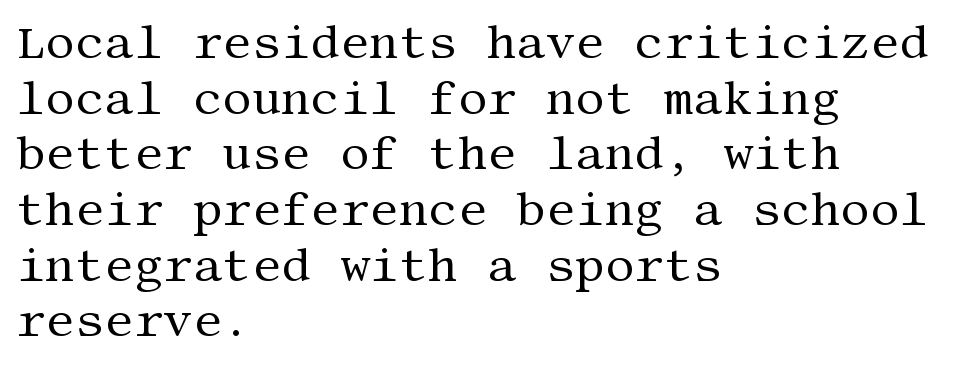
{"serif": "yes", "italic": "no", "bold": "no", "weight": "regular", "width": "normal", "stroke_contrast": "medium", "x_height": "large", "underline": "no", "align": "left", "line_spacing_ratio": 1.21, "letter_spacing": "normal", "letter_spacing_em": 0.0, "glyph_px": 46}
